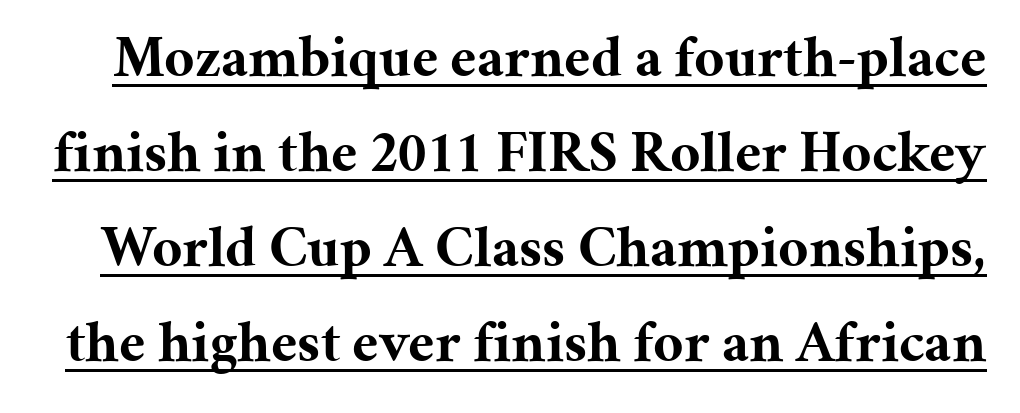
Serif or sans? Serif — the stroke terminals have little feet. Think of a printed novel: that variable character pitch is what you see here. Emphasis by weight is at full strength: bold. These lines were composed using upright roman letters.
